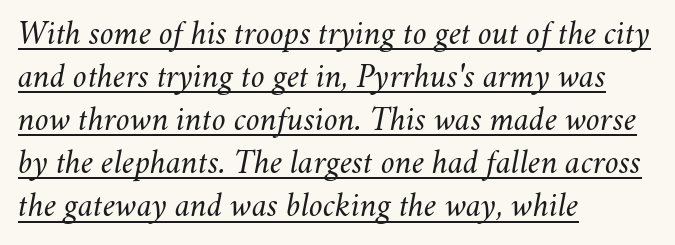
Q: Is the text bold? A: No.
Q: Is the text italic (slanted)? A: Yes, it leans right by about 11 degrees.
Q: Is the text underlined? A: Yes.
Q: How is the paragraph aligned? A: Left-aligned.
Q: Is the spacing between letters normal or unusually wide? A: Normal.
Q: Width (condensed, normal, or wide)? A: Normal.
Q: Stroke contrast? A: Medium.
Q: x-height? A: Small.
Q: Monospaced? A: No.
